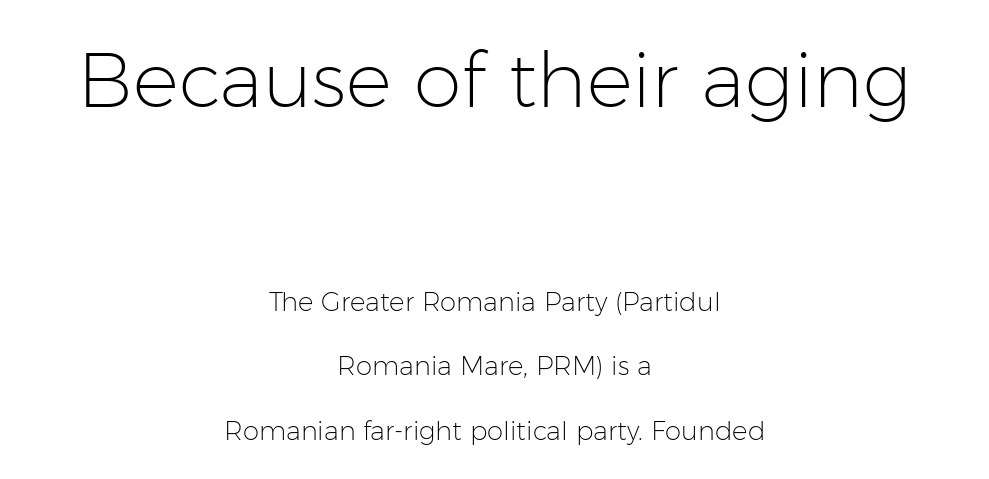
{"serif": "no", "italic": "no", "bold": "no", "weight": "light", "width": "normal", "stroke_contrast": "low", "x_height": "medium", "monospaced": "no", "underline": "no", "align": "center", "line_spacing": "loose", "line_spacing_ratio": 2.48, "letter_spacing": "normal", "letter_spacing_em": 0.0, "larger_block": "first", "size_ratio": 2.96, "glyph_px": 77}
